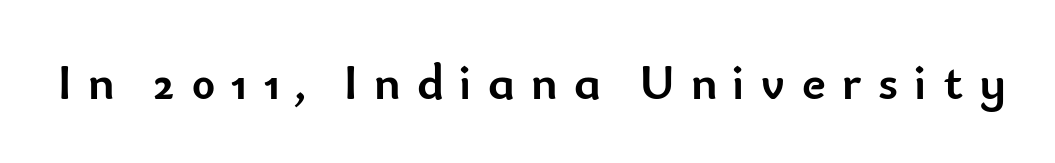
Italic? Not at all — the glyphs are vertical. The line texture is sparse and dotted thanks to wide tracking. The face used here is a sans, in the tradition of grotesques and geometrics. Varying glyph widths throughout — classic text-font behaviour. Notice how thick the strokes are: this is what a full bold looks like.
